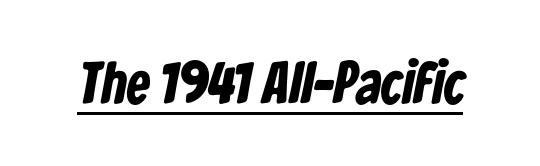
The image shows 59 px bold, condensed sans-serif type; set normal letter spacing, underlined; low stroke contrast and a medium x-height.
